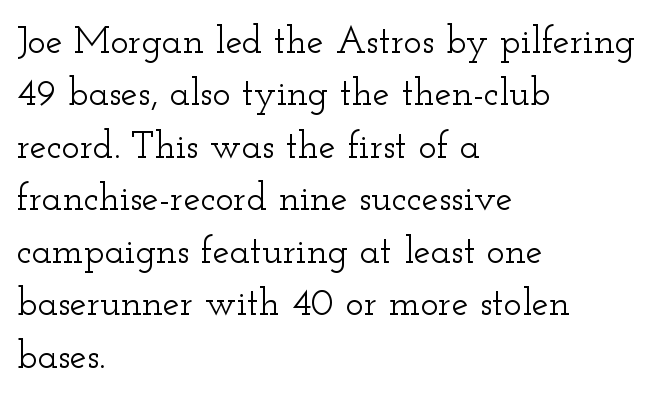
The face used here is proportionally spaced, like ordinary book or web type. Words appear dense and cohesive because spacing is normal. Notice how descenders clear the ascenders below comfortably — that's standard leading. The letters stand upright; this is a roman face. The zone under the glyphs is completely vacant. This rendering uses left alignment, leaving the right contour irregular.
